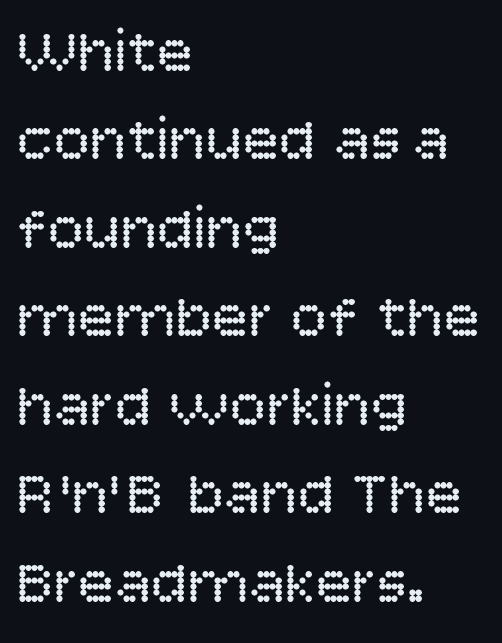
The space beneath each line is pristine and unruled. In terms of leading, this rendering sits right in the middle. The face used here is a sans, in the tradition of grotesques and geometrics. Looks like regular typesetting: each glyph gets only the width it needs.
